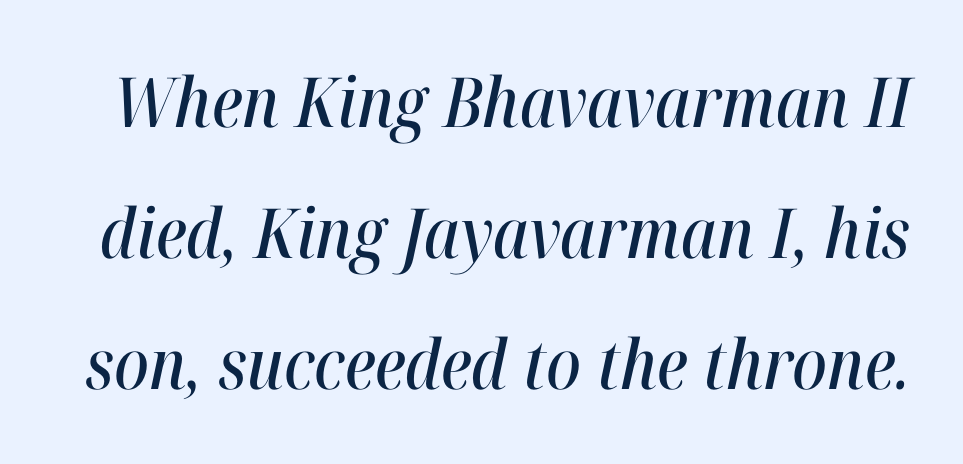
Q: Is the text italic (slanted)? A: Yes, it leans right by about 12 degrees.
Q: Is the text underlined? A: No.
Q: Is the spacing between letters normal or unusually wide? A: Normal.
Q: Is the spacing between lines tight, normal or loose? A: Loose.
Q: Width (condensed, normal, or wide)? A: Condensed.
Q: Stroke contrast? A: High.
Q: x-height? A: Medium.
Q: Monospaced? A: No.
